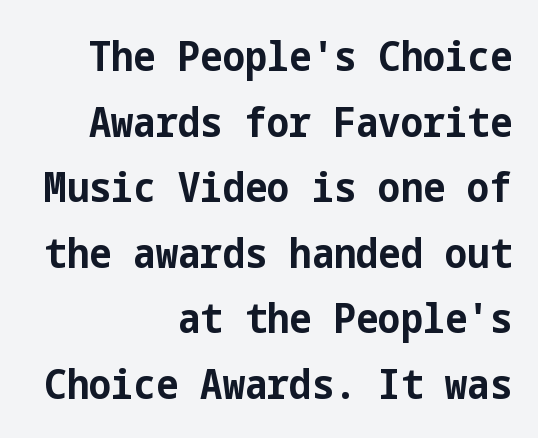
Look at the tracking — it's just the regular setting, nothing added. Does the leading feel generous? No, just average. In terms of posture, this sample is upright. Descenders hang freely into open space.
